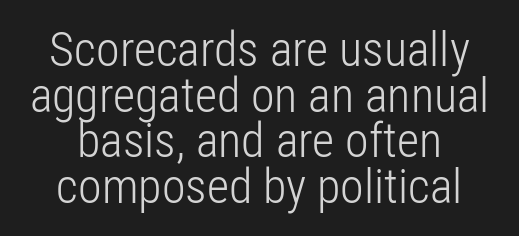
These lines are composed in type without serifs. This sample has the flowing, uneven cadence of proportional lettering. Style check: upright. A typesetter would call this zero additional tracking. Baseline-to-baseline distance is barely more than the letter height. Counters stay open thanks to moderate or lighter strokes.
